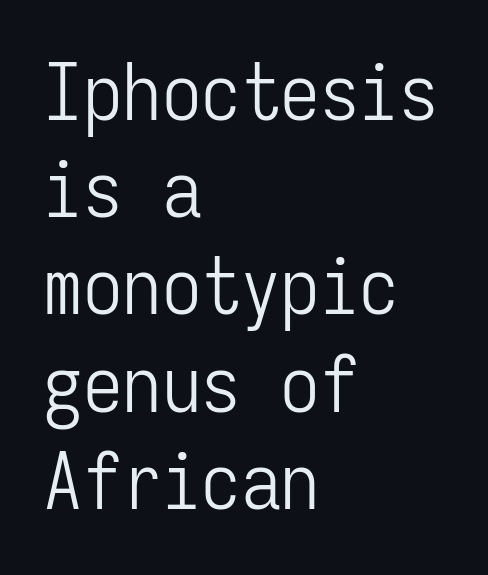
Q: Is the text bold? A: No.
Q: Is the text italic (slanted)? A: No, it is upright.
Q: Is the typeface a serif or a sans-serif typeface? A: Sans-serif.
Q: Is the text underlined? A: No.
Q: How is the paragraph aligned? A: Left-aligned.
Q: Is the spacing between letters normal or unusually wide? A: Normal.
Q: Width (condensed, normal, or wide)? A: Condensed.
Q: Stroke contrast? A: Low.
Q: x-height? A: Medium.
Q: Monospaced? A: Yes.
